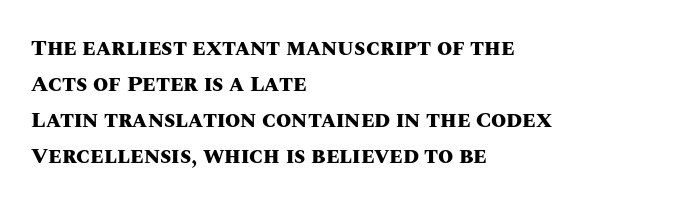
When letters stand straight like this, we call the style roman or upright. This is heavy type, rendered in bold. Which margin do the lines hug? The left one — the right edge is uneven. A clean baseline with only descenders dipping below it.
